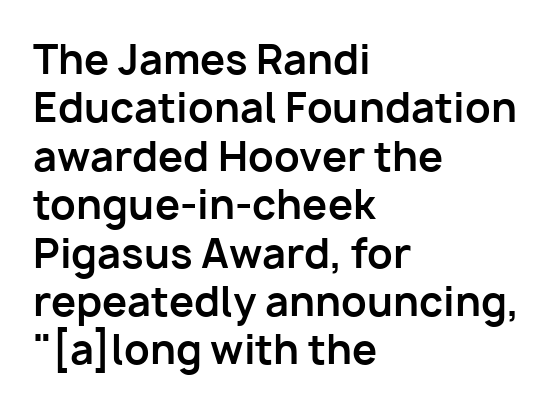
{"serif": "no", "italic": "no", "bold": "yes", "weight": "bold", "width": "normal", "stroke_contrast": "low", "x_height": "medium", "monospaced": "no", "underline": "no", "align": "left", "line_spacing_ratio": 1.21, "letter_spacing": "normal", "letter_spacing_em": 0.0, "glyph_px": 40}
